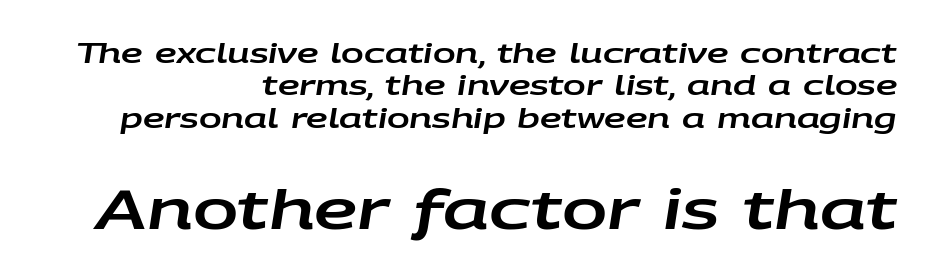
{"italic": "yes", "lean": "right", "slant_degrees": 9, "width": "wide", "stroke_contrast": "low", "x_height": "large", "monospaced": "no", "underline": "no", "align": "right", "line_spacing_ratio": 1.2, "letter_spacing": "normal", "letter_spacing_em": 0.0, "larger_block": "second", "size_ratio": 2.0, "glyph_px": 54}
